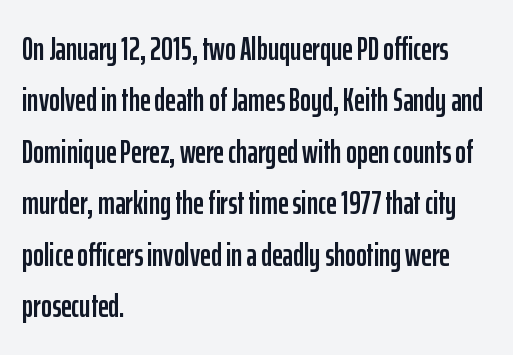
Notice how the passage keeps a crisp vertical edge on the left only. Caption: standard tracking, unaltered. These lines were composed using upright roman letters. The space directly below the letters is spotless. Typographically, this falls in the sans-serif category. Spacing verdict: proportional, widths tailored to each character.
